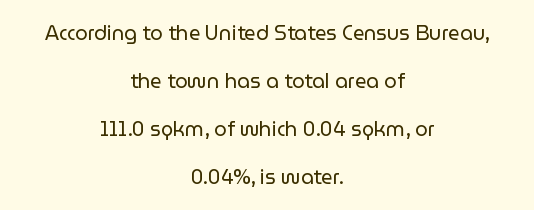
Q: Is the text bold? A: No.
Q: Is the text italic (slanted)? A: No, it is upright.
Q: Is the text underlined? A: No.
Q: How is the paragraph aligned? A: Centered.
Q: Is the spacing between letters normal or unusually wide? A: Normal.
Q: Is the spacing between lines tight, normal or loose? A: Loose.
